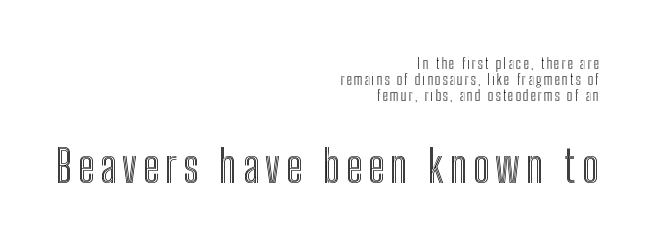
Q: Is the text italic (slanted)? A: No, it is upright.
Q: Is the text underlined? A: No.
Q: How is the paragraph aligned? A: Right-aligned.
Q: Is the spacing between lines tight, normal or loose? A: Tight.
Q: Which block of text is set in a larger size, the first (top) or the second (bottom)? A: The second (bottom) one.
Q: Width (condensed, normal, or wide)? A: Condensed.
Q: x-height? A: Medium.
Q: Monospaced? A: No.
